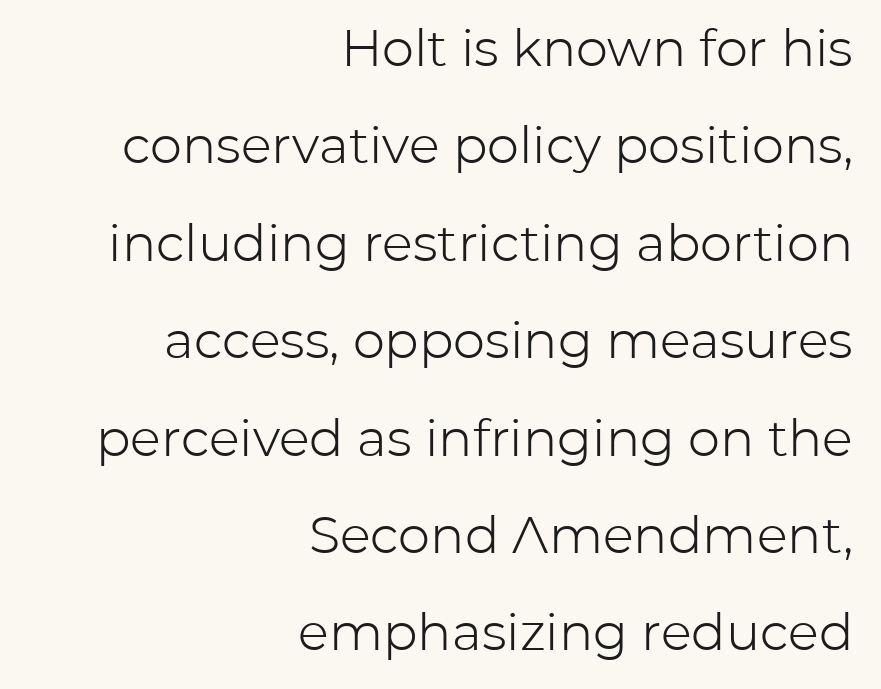
The weight tops out at a normal text grade. Line spacing here is loose. Descender tails drop into unmarked territory. The font's upright variant was chosen for this text.
